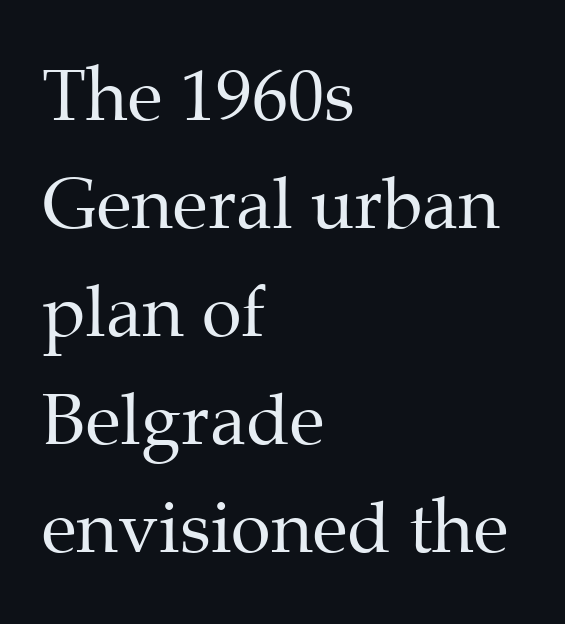
Vertical strokes here are truly vertical. The compositor pushed each line to the left boundary. Serif or sans? Serif — the stroke terminals have little feet. Leading: standard.
